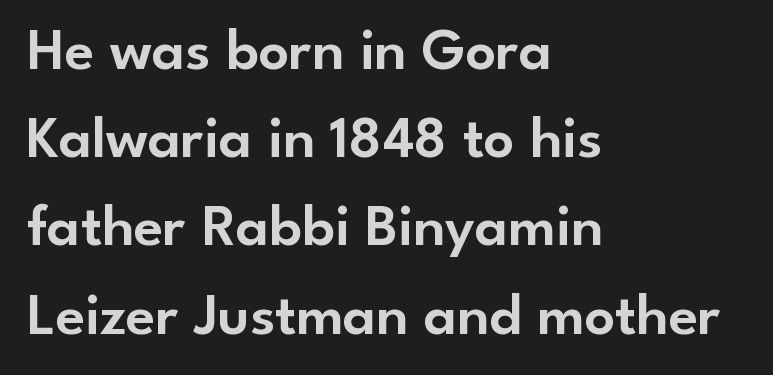
The image shows 60 px sans-serif type, upright; set left-aligned, normal line spacing (1.47x), normal letter spacing, not underlined; low stroke contrast and a small x-height.
